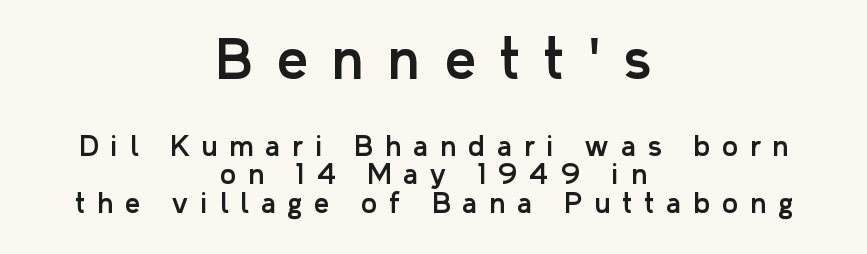
The passage shown is typed in a proportional face where columns would drift. The rendering inserts visible extra space after every character. Whoever set this chose condensed vertical rhythm over breathing room. The font's upright variant was chosen for this text. Neither beginnings nor endings align; midpoints do. The first block has been scaled up relative to the second.
